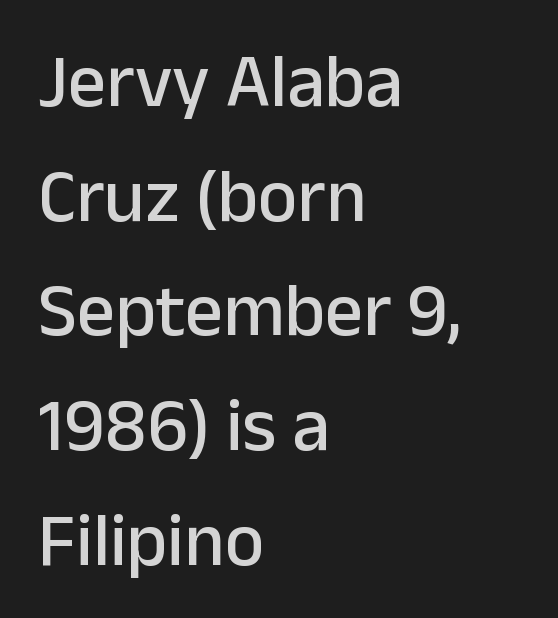
Font category for this specimen: sans-serif. Rule under the text: the space is simply empty. The rendering uses natural spacing where letterforms have individual widths. The passage is arranged the way most books set body copy — flush left. Posture: straight, roman, zero tilt. Standard letterfit; no display-style spreading of the glyphs.
